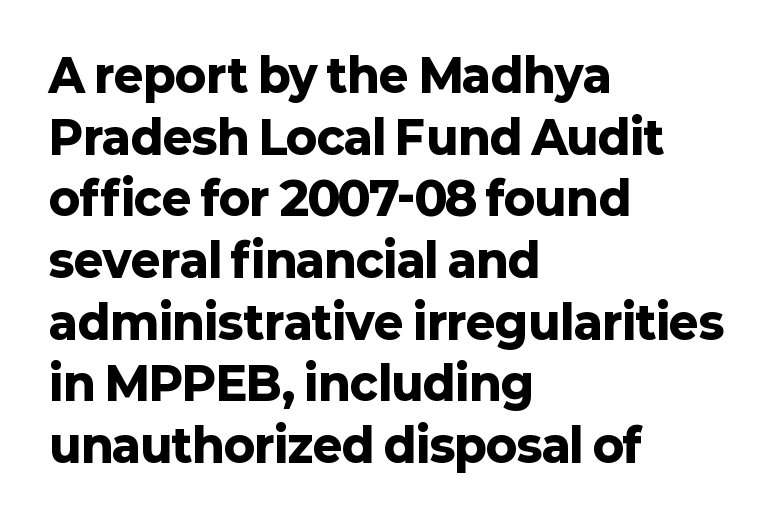
{"serif": "no", "italic": "no", "bold": "yes", "weight": "heavy", "width": "normal", "stroke_contrast": "low", "x_height": "medium", "monospaced": "no", "underline": "no", "align": "left", "line_spacing": "normal", "line_spacing_ratio": 1.37, "letter_spacing": "normal", "letter_spacing_em": 0.0, "glyph_px": 45}
